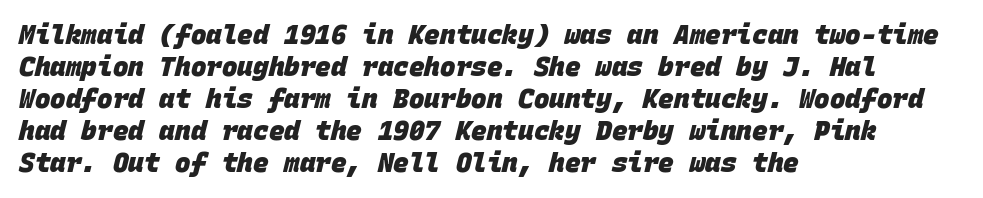
{"bold": "yes", "underline": "no", "align": "left", "line_spacing_ratio": 1.23, "letter_spacing": "normal", "letter_spacing_em": 0.0, "glyph_px": 26}
